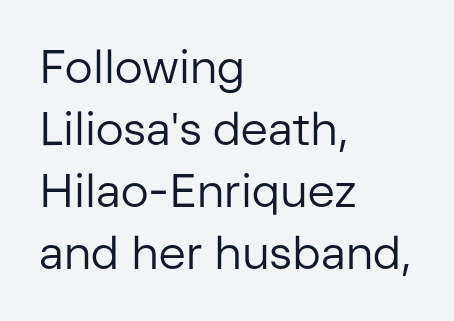
{"serif": "no", "italic": "no", "bold": "no", "weight": "regular", "width": "normal", "stroke_contrast": "low", "x_height": "medium", "monospaced": "no", "underline": "no", "align": "left", "line_spacing": "normal", "line_spacing_ratio": 1.35, "letter_spacing": "normal", "letter_spacing_em": 0.0, "glyph_px": 46}
